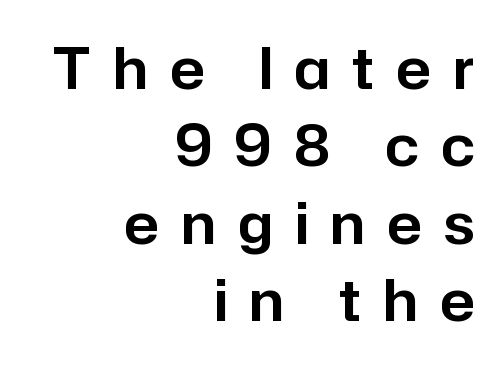
{"serif": "no", "italic": "no", "width": "normal", "stroke_contrast": "low", "x_height": "medium", "monospaced": "no", "underline": "no", "align": "right", "line_spacing": "normal", "line_spacing_ratio": 1.38, "letter_spacing": "wide", "letter_spacing_em": 0.4, "glyph_px": 56}
